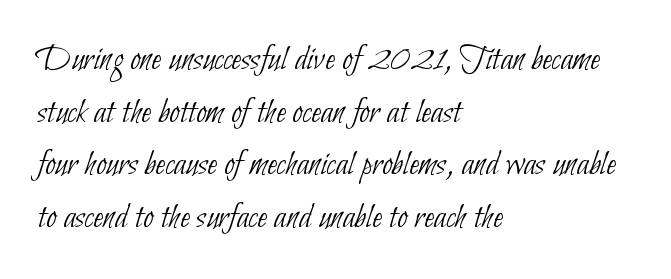
{"serif": "no", "bold": "no", "weight": "thin", "width": "condensed", "stroke_contrast": "low", "x_height": "small", "monospaced": "no", "underline": "no", "align": "left", "line_spacing": "normal", "line_spacing_ratio": 1.42, "letter_spacing": "normal", "letter_spacing_em": 0.0, "glyph_px": 37}
